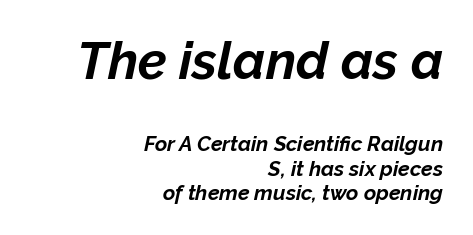
Q: Is the text bold? A: Yes.
Q: Is the text italic (slanted)? A: Yes, it leans right by about 12 degrees.
Q: Is the text underlined? A: No.
Q: How is the paragraph aligned? A: Right-aligned.
Q: Is the spacing between letters normal or unusually wide? A: Normal.
Q: Is the spacing between lines tight, normal or loose? A: Tight.
Q: Which block of text is set in a larger size, the first (top) or the second (bottom)? A: The first (top) one.
Q: Width (condensed, normal, or wide)? A: Normal.
Q: Stroke contrast? A: Low.
Q: x-height? A: Medium.
Q: Monospaced? A: No.
